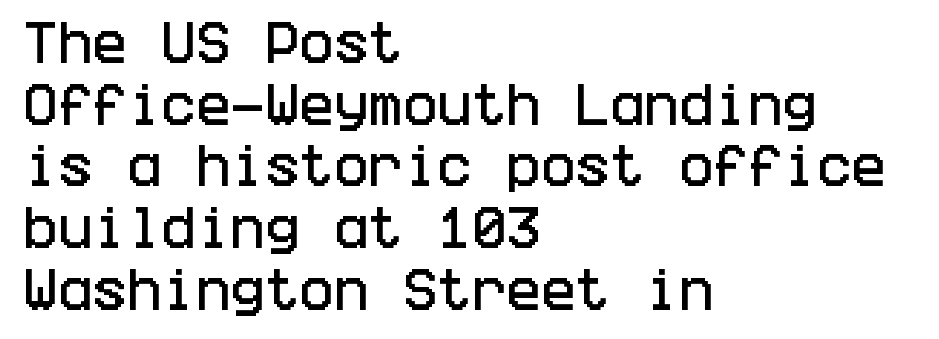
The image shows 46 px condensed sans-serif type, upright; set left-aligned, normal line spacing (1.34x), normal letter spacing, not underlined; low stroke contrast and a large x-height.
